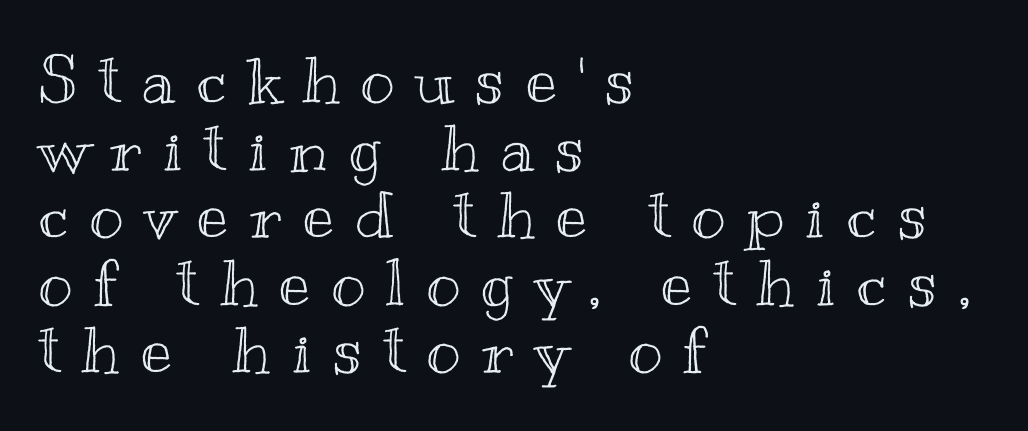
The axis of the letterforms is exactly vertical. Character widths vary here, with narrow letters taking less room than wide ones. These lines are set flush left with a ragged right edge. Vertically, the passage feels compressed, each row crowding the next. Quick note: underline off.
